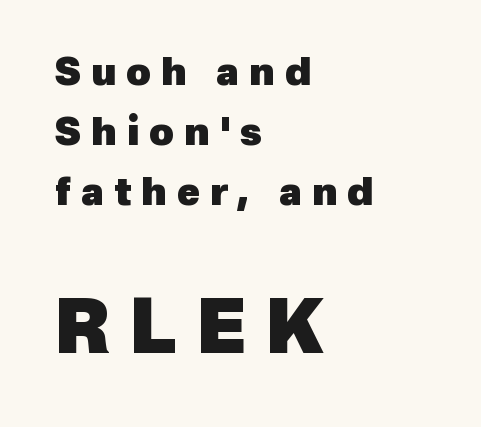
The image shows 75 px heavy sans-serif type; set left-aligned, normal line spacing (1.58x), unusually wide letter spacing (+0.26 em), not underlined; the second (bottom) block is 1.97x larger; a medium x-height.
